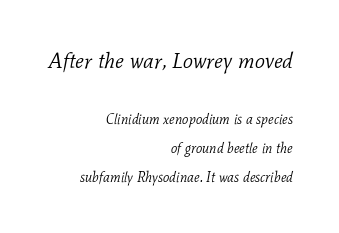
The letters look calm and open, with moderate or lighter stems. Anything drawn beneath the words? Only blank space. The rendering shrinks the type as you move from the upper chunk to the lower. The lines in this sample share a right terminus and differ only in where they begin. In terms of leading, this rendering errs on the spacious side.
